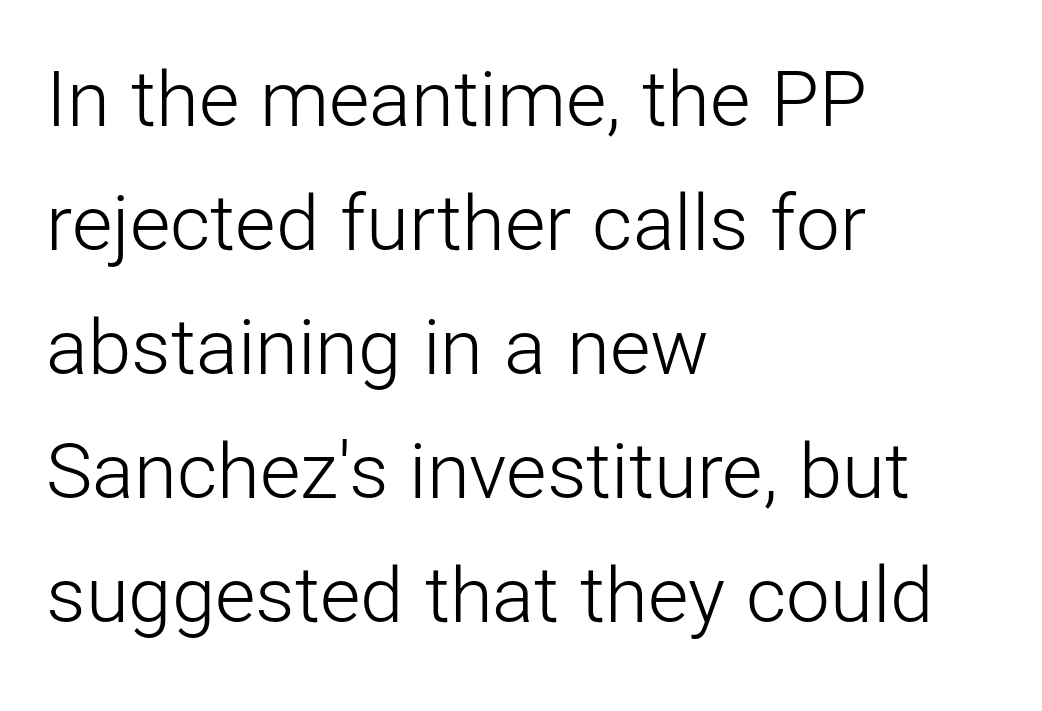
The image shows 78 px light sans-serif type, upright; set left-aligned, normal line spacing (1.59x), normal letter spacing, not underlined; low stroke contrast and a medium x-height.
